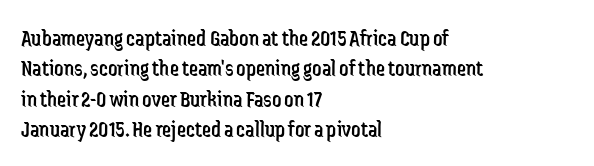
Q: Is the text bold? A: No.
Q: Is the text italic (slanted)? A: No, it is upright.
Q: Is the text underlined? A: No.
Q: How is the paragraph aligned? A: Left-aligned.
Q: Is the spacing between letters normal or unusually wide? A: Normal.
Q: Is the spacing between lines tight, normal or loose? A: Normal.
